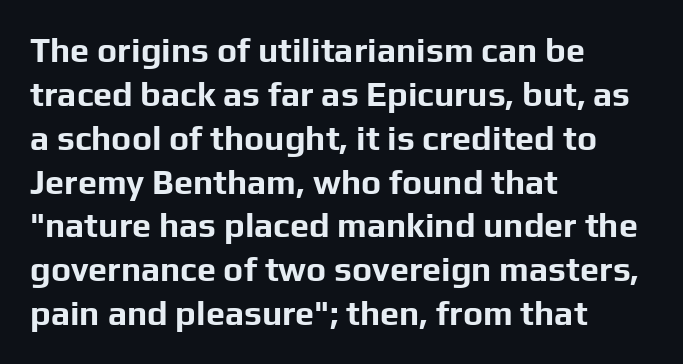
The lettering holds an erect, upright posture throughout. Typesetter's note: full bold, strokes at maximum text heaviness. A student would call this left alignment; a typographer would say flush left, rag right. Do the characters align in a grid? No, the font is proportional. Students, observe: this is what conventionally led text looks like.
